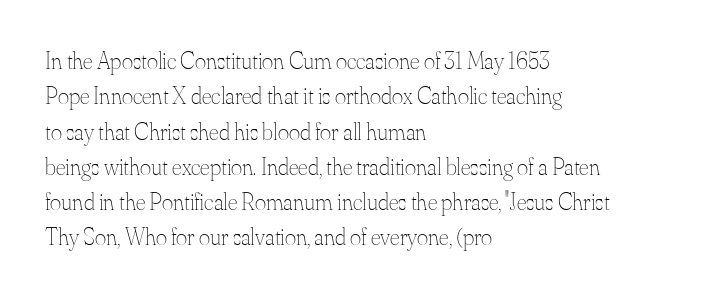
Tracking value appears to be zero — textbook default spacing. Posture: straight, roman, zero tilt. Leftover space on each line is placed entirely after the last word. This is not heavy type; no bold has been used.
